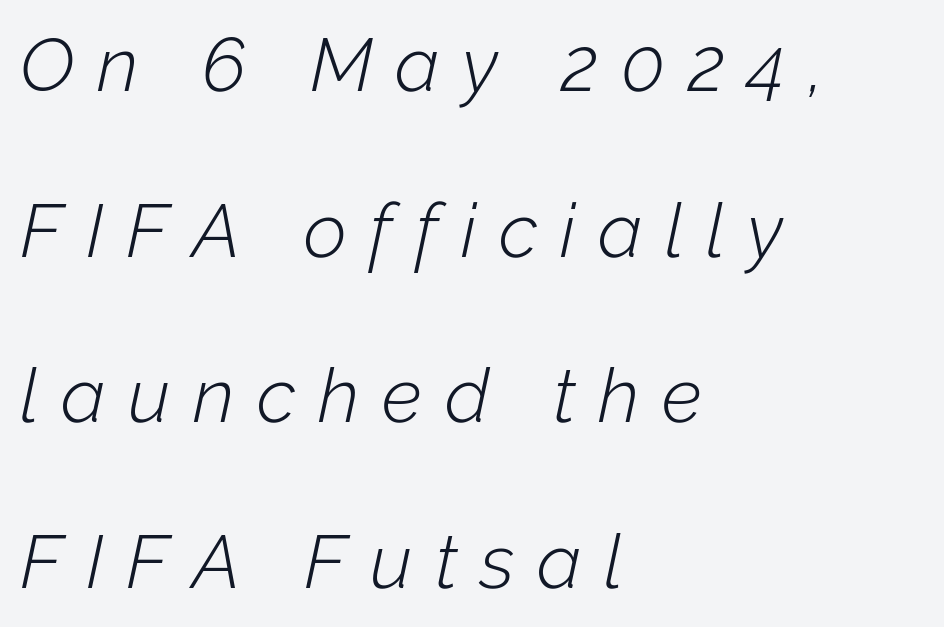
{"italic": "yes", "lean": "right", "slant_degrees": 12, "bold": "no", "weight": "light", "width": "normal", "stroke_contrast": "low", "x_height": "medium", "monospaced": "no", "underline": "no", "align": "left", "line_spacing": "loose", "line_spacing_ratio": 2.21, "letter_spacing": "wide", "letter_spacing_em": 0.3, "glyph_px": 75}
